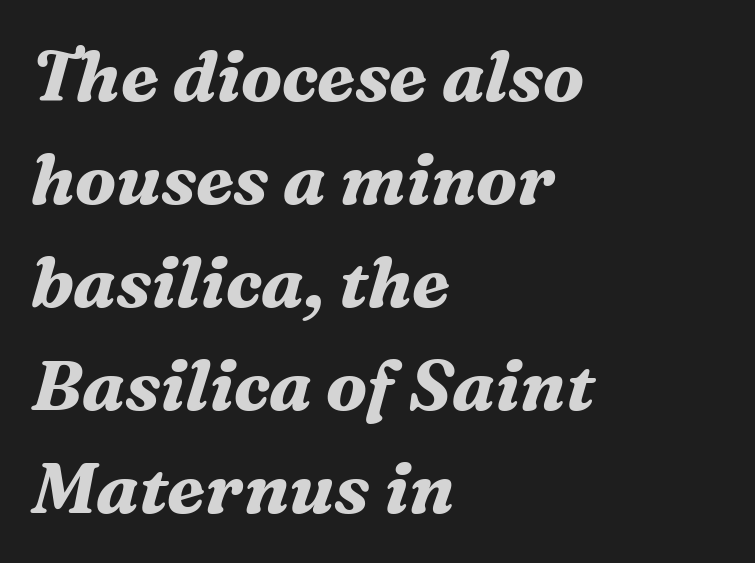
{"serif": "yes", "italic": "yes", "lean": "right", "slant_degrees": 16, "bold": "yes", "weight": "bold", "width": "normal", "stroke_contrast": "medium", "x_height": "medium", "monospaced": "no", "underline": "no", "align": "left", "line_spacing": "normal", "line_spacing_ratio": 1.45, "letter_spacing": "normal", "letter_spacing_em": 0.0, "glyph_px": 71}
